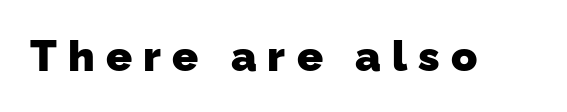
This is heavy type, rendered in bold. The space beneath each line is pristine and unruled. Each letter keeps its own natural width here, so spacing adapts to shape. The designer went with a sans here, leaving each stem footless. Is the letter spacing exaggerated? Yes — the characters are pushed far apart.
